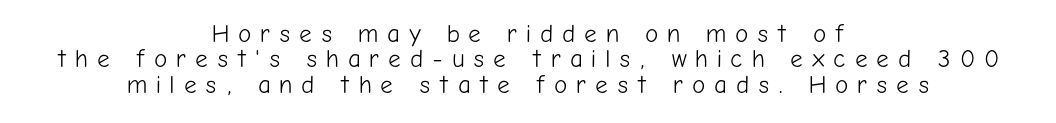
{"italic": "no", "bold": "no", "underline": "no", "align": "center", "line_spacing": "tight", "line_spacing_ratio": 1.02, "letter_spacing": "wide", "letter_spacing_em": 0.35, "glyph_px": 25}
